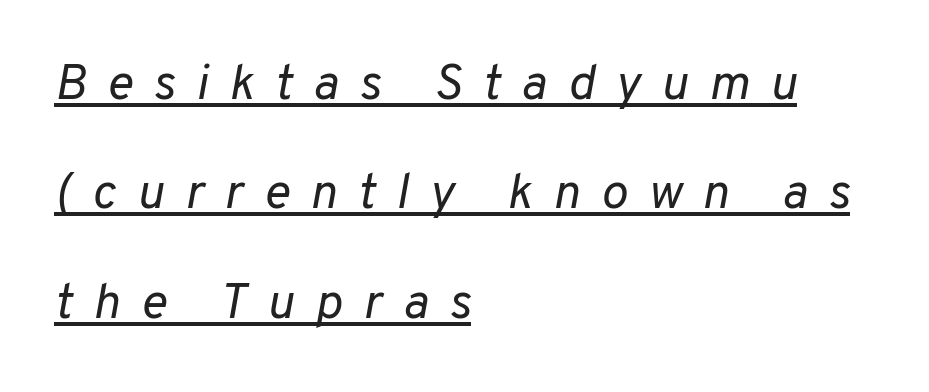
When letters slant like this, we call the style italic. Looks like regular typesetting: each glyph gets only the width it needs. Baseline-to-baseline distance is far greater than the letter height. Line starts are locked; line ends wander. Stem width sits at or under what a default text font uses. Beneath each row of characters lies a ruled line.
